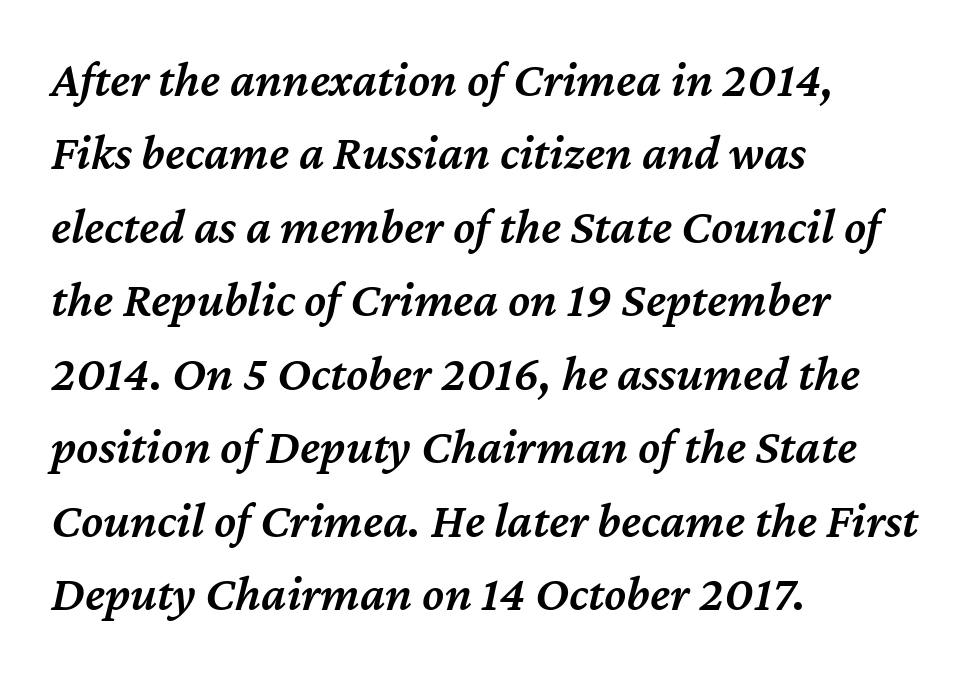
Q: Is the text bold? A: Semi-bold.
Q: Is the text italic (slanted)? A: Yes, it leans right by about 12 degrees.
Q: Is the text underlined? A: No.
Q: How is the paragraph aligned? A: Left-aligned.
Q: Is the spacing between letters normal or unusually wide? A: Normal.
Q: Is the spacing between lines tight, normal or loose? A: Normal.
Q: Width (condensed, normal, or wide)? A: Normal.
Q: Stroke contrast? A: Medium.
Q: x-height? A: Medium.
Q: Monospaced? A: No.
